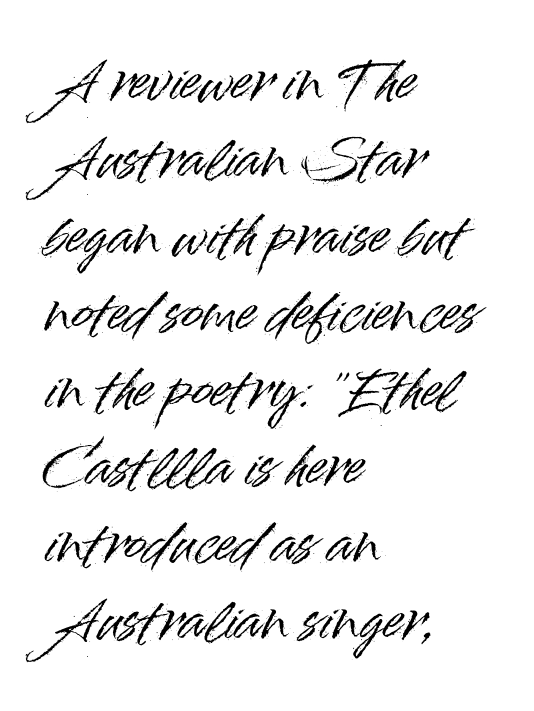
Each row of text sits above clean, open space. Serifs: no, the terminals of the letterforms are clean. The passage shown stacks its lines at a standard gap. Visually the block forms a straight wall on the left and a jagged coastline on the right.
